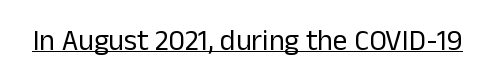
These characters rest on top of a visible drawn line. Ordinary non-slanted type is in use. Is this a heavy cut? Hardly; it is regular or lighter. Here the glyphs are tracked normally, forming tight word shapes.
